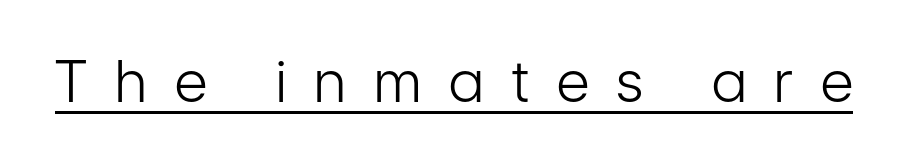
{"serif": "no", "italic": "no", "bold": "no", "weight": "light", "width": "condensed", "stroke_contrast": "low", "x_height": "medium", "monospaced": "no", "underline": "yes", "letter_spacing": "wide", "letter_spacing_em": 0.49, "glyph_px": 57}
